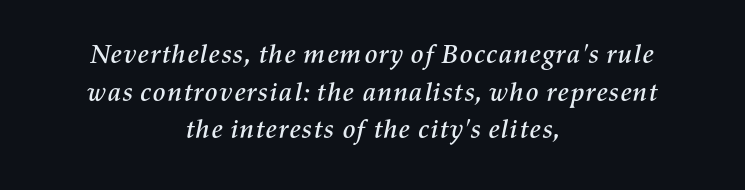
{"italic": "yes", "lean": "right", "slant_degrees": 11, "underline": "no", "align": "center", "line_spacing": "normal", "line_spacing_ratio": 1.39, "letter_spacing": "normal", "letter_spacing_em": 0.0, "glyph_px": 27}
